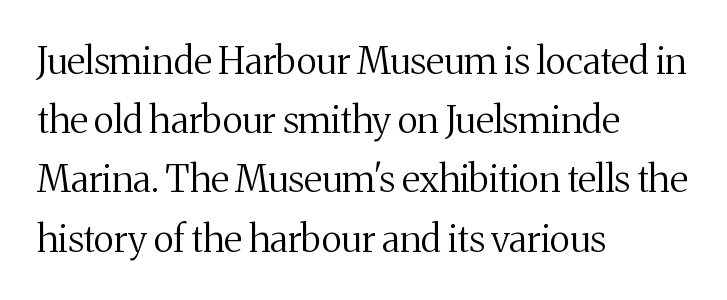
Font category for this specimen: serif. Descender tails drop into unmarked territory. Stroke mass is kept to a normal reading level or below. Spacing verdict: proportional, widths tailored to each character. A typesetter would call this leading conventional body-copy spacing.
